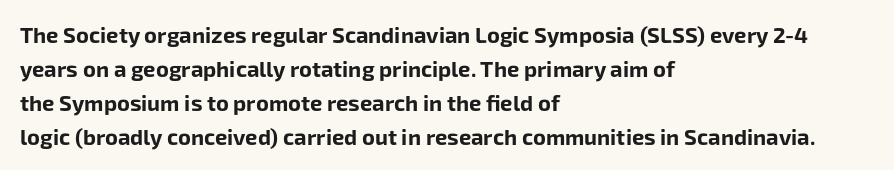
{"italic": "no", "bold": "yes", "underline": "no", "align": "left", "line_spacing": "normal", "line_spacing_ratio": 1.54, "letter_spacing": "normal", "letter_spacing_em": 0.0, "glyph_px": 22}
